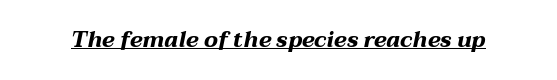
{"italic": "yes", "lean": "right", "slant_degrees": 12, "bold": "yes", "underline": "yes", "letter_spacing": "normal", "letter_spacing_em": 0.0, "glyph_px": 22}
